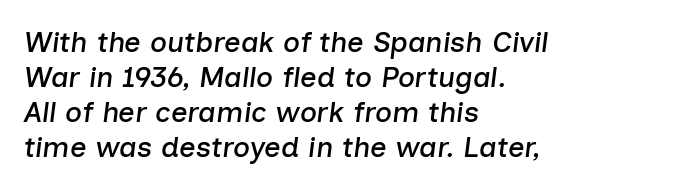
Typeset ragged right — the left edge is the straight one. Do the characters align in a grid? No, the font is proportional. Honestly, there is no underline to notice here at all. The specimen reads as italic at a glance. Does extra space separate the letters? No, they use regular spacing.
